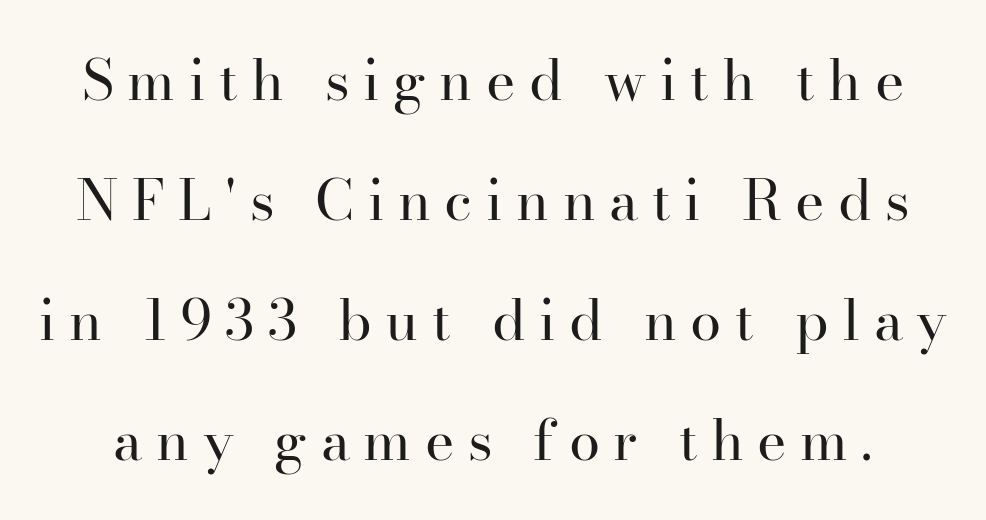
This rendering features lettering with no underline. Stroke terminals: seriffed. Unlike italic type, these characters show no tilt at all. The line texture is sparse and dotted thanks to wide tracking. Is this a fixed-width face? No — the glyphs have proportional, varying widths.
